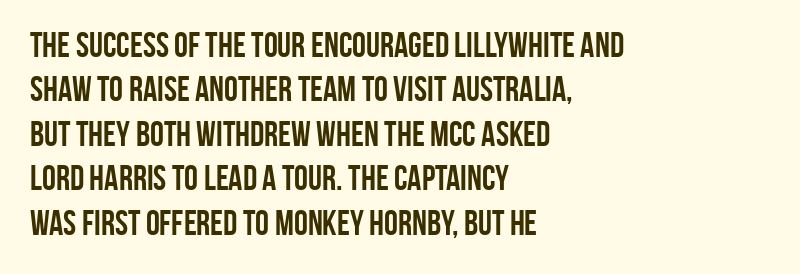
The image shows 35 px semibold, condensed sans-serif type, upright; set left-aligned, normal line spacing (1.27x), normal letter spacing, not underlined; low stroke contrast and a large x-height.
